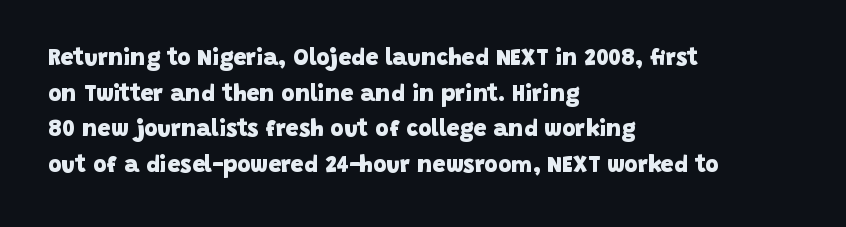
The lines are quadded left. How would I describe the line gaps? Plain and ordinary. The passage shown has conventional tracking throughout. Heft: maximum for text — a bold. The gap between lines stays unmarked.
